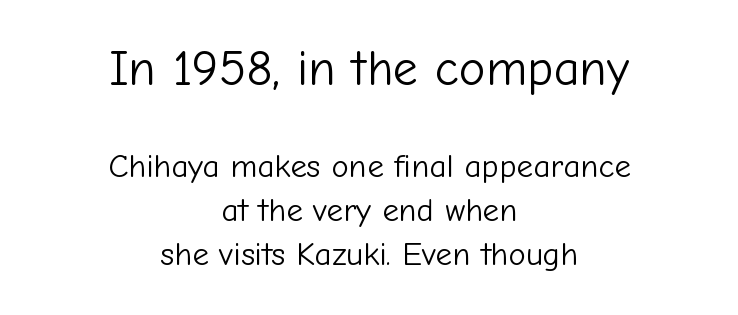
Interline gaps are of average width in this sample. These lines are rendered in a variable-pitch font. Spacing between characters is what you'd get straight out of the box. Which chunk is bigger? The first one — the top block dwarfs the bottom. Stroke thickness stays within the range of a standard reading face or lighter.
